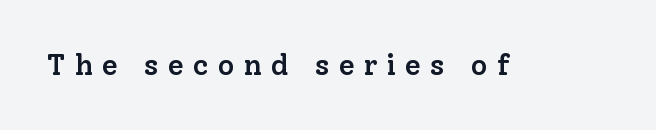
The image shows 29 px semibold serif type, upright; set unusually wide letter spacing (+0.31 em), not underlined; low stroke contrast and a medium x-height.
